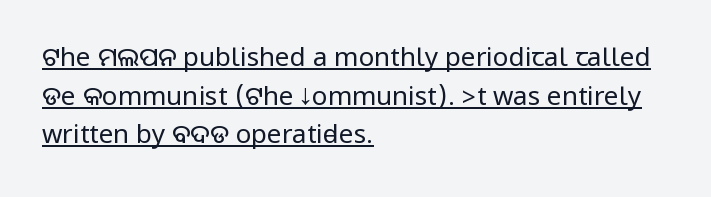
{"italic": "no", "bold": "no", "underline": "yes", "align": "left", "line_spacing": "normal", "line_spacing_ratio": 1.49, "letter_spacing": "normal", "letter_spacing_em": 0.0, "glyph_px": 26}
